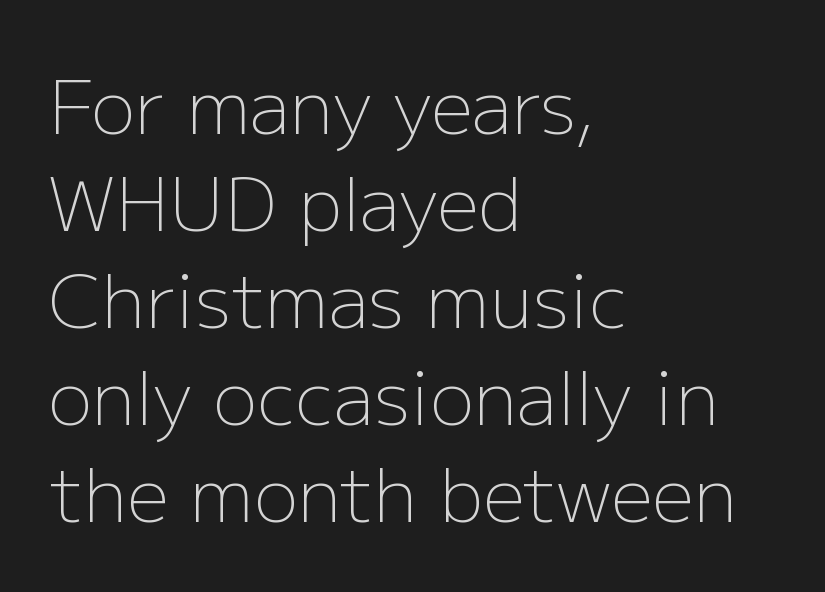
Weight class: somewhere from thin through regular. Varying glyph widths throughout — classic text-font behaviour. The lines are quadded left. Unlike italic type, these characters show no tilt at all. The line texture is even and compact thanks to regular tracking. The baseline area is clear.
